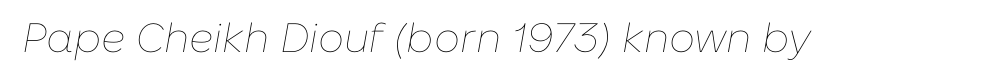
In terms of letterspacing, this is plain default setting. The strokes carry an ordinary text weight at most. Here the designer chose a conventional face with non-uniform glyph widths. Would a proofreader flag this as italicized? Yes.
